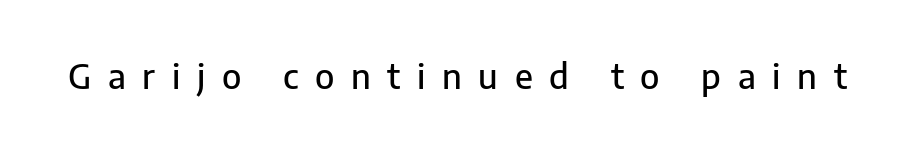
To sum up the face: it is a sans, with no serifs. Tall strokes in this sample are plumb rather than angled. The face used here is proportionally spaced, like ordinary book or web type. Inter-character spacing is expanded well beyond the font's built-in metrics. The area under the type is left untouched.
